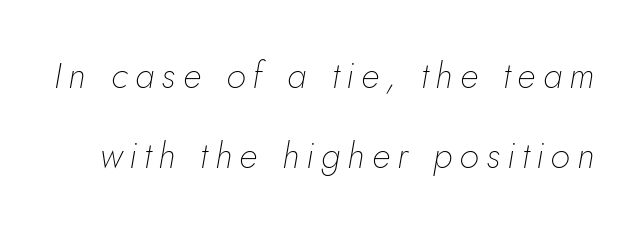
{"italic": "yes", "lean": "right", "slant_degrees": 5, "bold": "no", "weight": "thin", "width": "normal", "stroke_contrast": "low", "x_height": "small", "monospaced": "no", "underline": "no", "line_spacing": "loose", "line_spacing_ratio": 2.21, "letter_spacing": "wide", "letter_spacing_em": 0.2, "glyph_px": 36}
